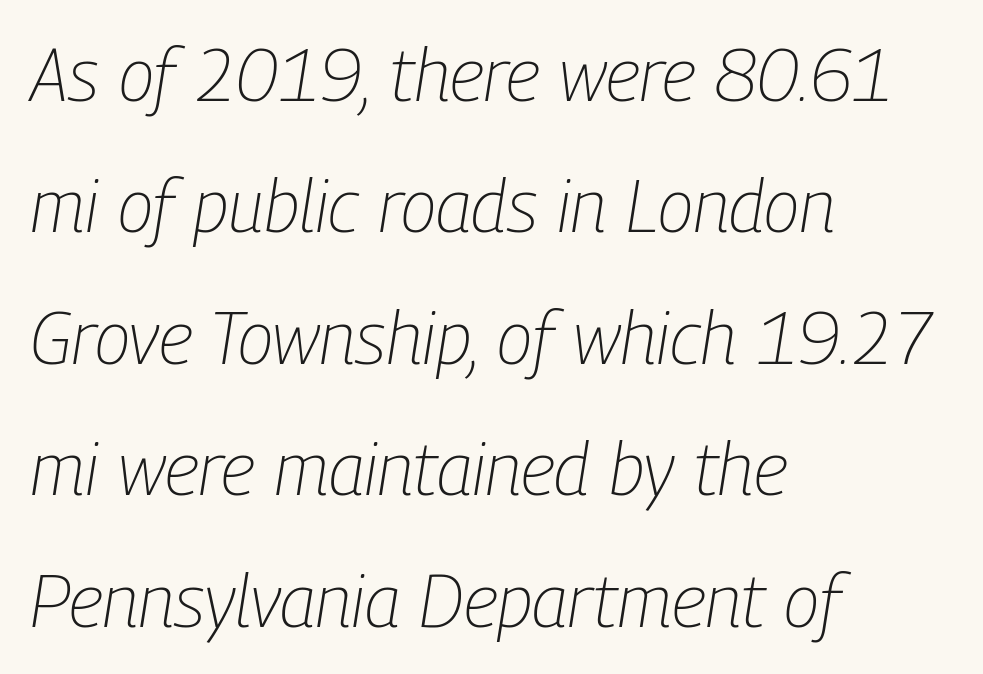
Q: Is the text bold? A: No.
Q: Is the text italic (slanted)? A: Yes, it leans right by about 9 degrees.
Q: Is the text underlined? A: No.
Q: How is the paragraph aligned? A: Left-aligned.
Q: Is the spacing between letters normal or unusually wide? A: Normal.
Q: Width (condensed, normal, or wide)? A: Condensed.
Q: Stroke contrast? A: Low.
Q: x-height? A: Medium.
Q: Monospaced? A: No.
